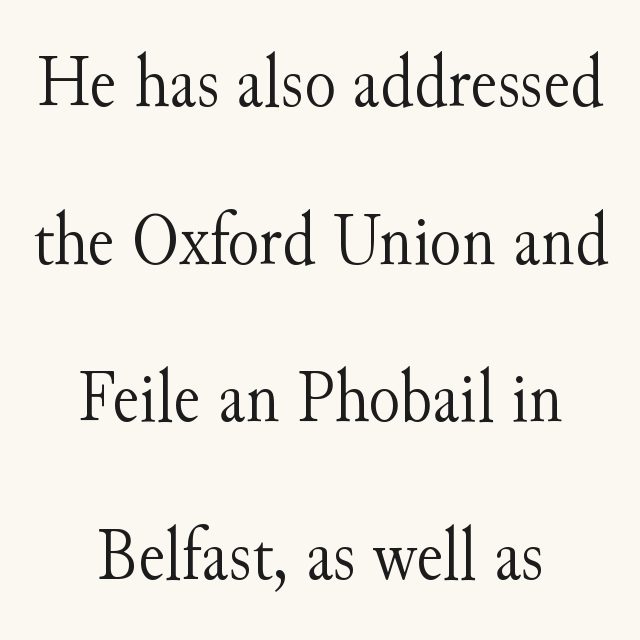
The image shows 74 px light serif type, upright; set centered, loose line spacing (2.13x), normal letter spacing, not underlined; medium stroke contrast and a small x-height.
